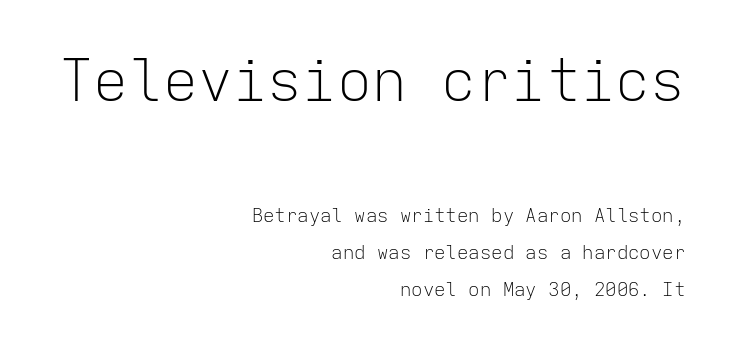
Q: Is the text bold? A: No.
Q: Is the text italic (slanted)? A: No, it is upright.
Q: Is the typeface a serif or a sans-serif typeface? A: Sans-serif.
Q: Is the text underlined? A: No.
Q: How is the paragraph aligned? A: Right-aligned.
Q: Is the spacing between letters normal or unusually wide? A: Normal.
Q: Is the spacing between lines tight, normal or loose? A: Loose.
Q: Which block of text is set in a larger size, the first (top) or the second (bottom)? A: The first (top) one.
Q: Width (condensed, normal, or wide)? A: Normal.
Q: Stroke contrast? A: Low.
Q: x-height? A: Medium.
Q: Monospaced? A: Yes.
